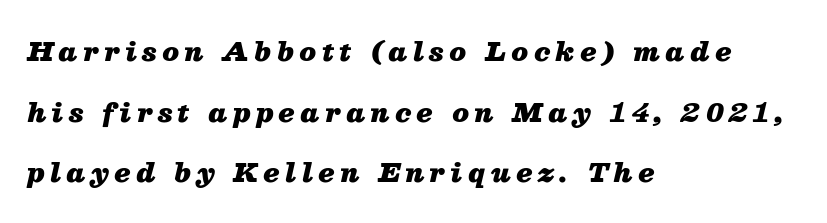
Q: Is the text bold? A: Yes.
Q: Is the text italic (slanted)? A: Yes, it leans right by about 13 degrees.
Q: Is the text underlined? A: No.
Q: How is the paragraph aligned? A: Left-aligned.
Q: Is the spacing between letters normal or unusually wide? A: Unusually wide.
Q: Is the spacing between lines tight, normal or loose? A: Loose.
